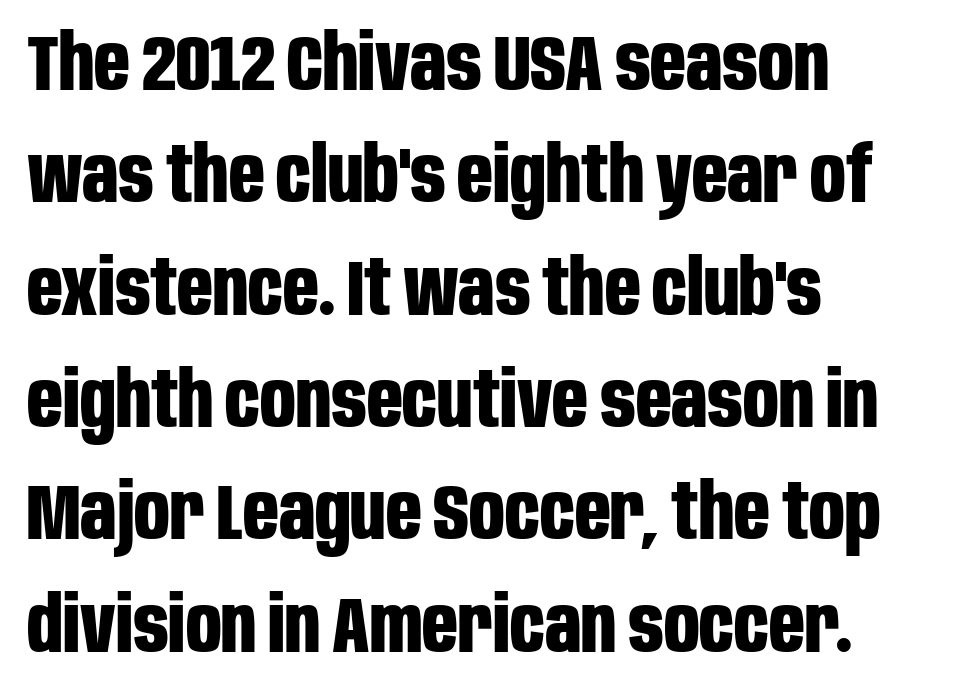
If you measured baseline to baseline, you'd find a middling distance. Tracking here is standard; glyphs follow each other at the usual distance. Check the space under the baseline: it is left empty. This sample has the flowing, uneven cadence of proportional lettering. Bold? Absolutely — the strokes are thick and heavy.
